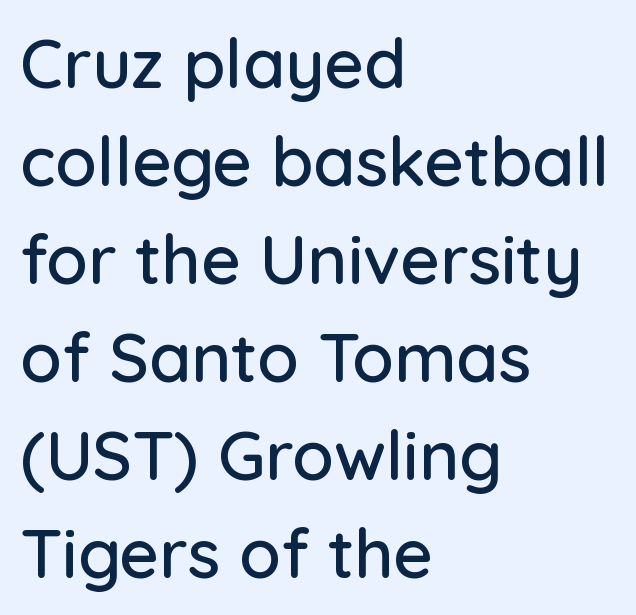
The image shows 68 px sans-serif type, upright; set left-aligned, normal line spacing (1.44x), normal letter spacing, not underlined; low stroke contrast and a medium x-height.
